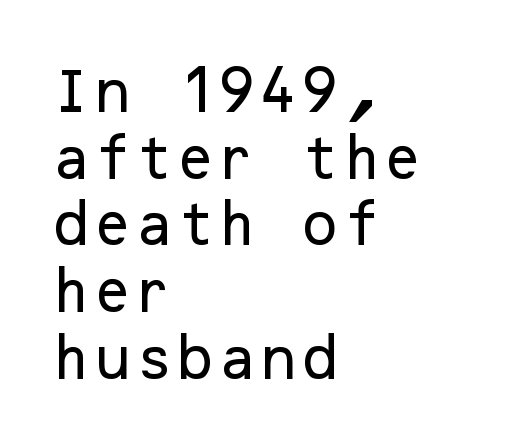
The image shows 48 px sans-serif type, upright; set left-aligned, normal line spacing (1.39x), normal letter spacing, not underlined; low stroke contrast and a medium x-height.
